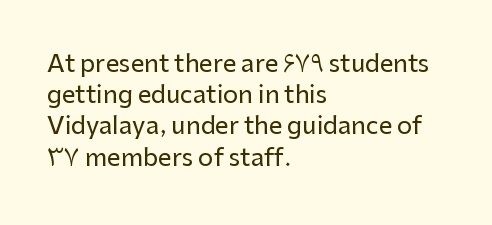
{"italic": "no", "underline": "no", "align": "left", "line_spacing": "normal", "line_spacing_ratio": 1.3, "letter_spacing": "normal", "letter_spacing_em": 0.0, "glyph_px": 24}
